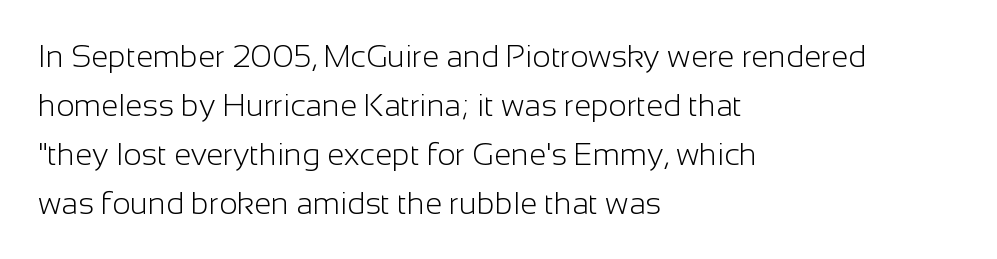
The text block is weighted toward the left margin, trailing off unevenly rightward. Baseline-to-baseline distance is the conventional proportion of letter height. In terms of posture, this sample is upright. Do the characters align in a grid? No, the font is proportional.
